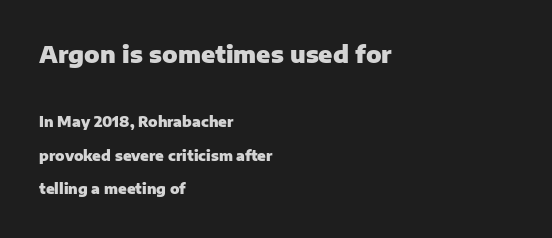
The string is rendered with underlining switched off. Visually, the top section dominates because its glyphs are scaled up. This sample trades compactness for vertical openness between lines. Default kerning and tracking; the words read as compact shapes. This sample uses an upright cut, with every glyph sitting square on the baseline. The setting favours the left margin, as ordinary paragraphs usually do.
